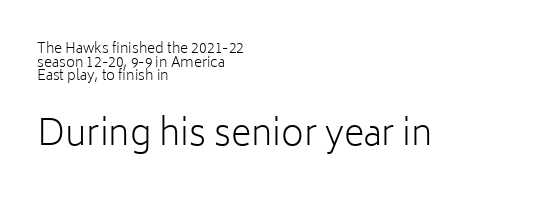
The typeface chosen for these lines omits serifs. On a weight scale, this lands at 450 or below. Honestly, the rows look squashed on top of each other. You could not count columns in this text — the font is proportionally spaced. Casual observation: everything's shoved over to the left.
